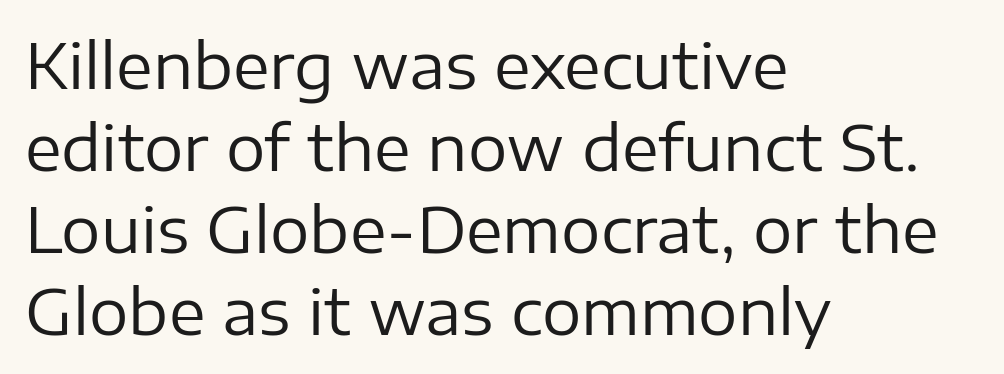
{"serif": "no", "italic": "no", "bold": "no", "weight": "regular", "width": "normal", "stroke_contrast": "low", "x_height": "medium", "monospaced": "no", "underline": "no", "align": "left", "line_spacing": "normal", "line_spacing_ratio": 1.32, "letter_spacing": "normal", "letter_spacing_em": 0.0, "glyph_px": 62}
